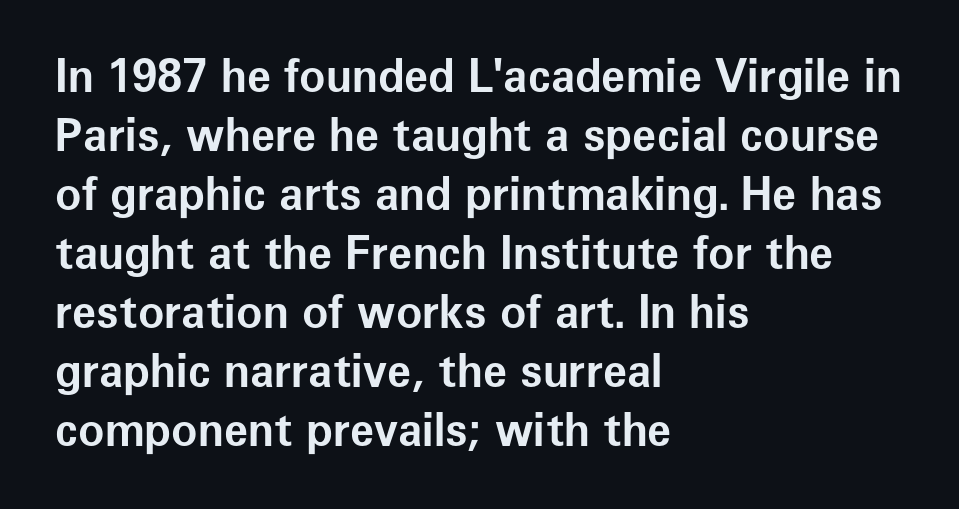
The specimen reads as upright at a glance. The rendering uses a bold face; every stroke is thick and dark. The glyphs are unaccompanied by any horizontal stroke below them. The rendering uses a moderate line-height, typical for paragraphs.
